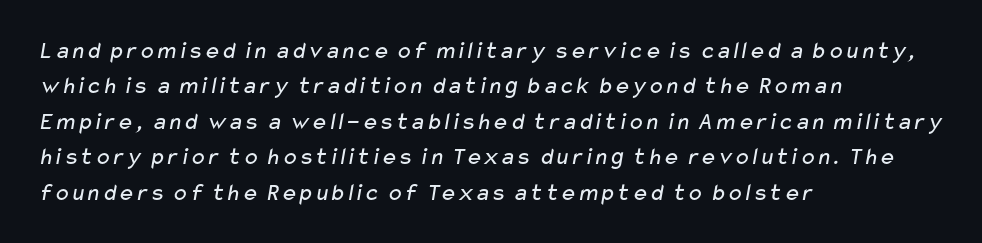
Q: Is the text bold? A: No.
Q: Is the text underlined? A: No.
Q: How is the paragraph aligned? A: Left-aligned.
Q: Is the spacing between letters normal or unusually wide? A: Normal.
Q: Is the spacing between lines tight, normal or loose? A: Normal.
